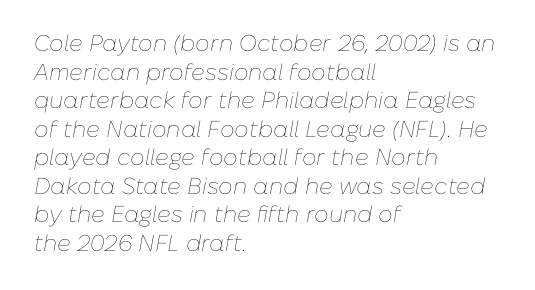
{"italic": "yes", "lean": "right", "slant_degrees": 10, "bold": "no", "underline": "no", "align": "left", "line_spacing_ratio": 1.24, "letter_spacing": "normal", "letter_spacing_em": 0.0, "glyph_px": 23}
